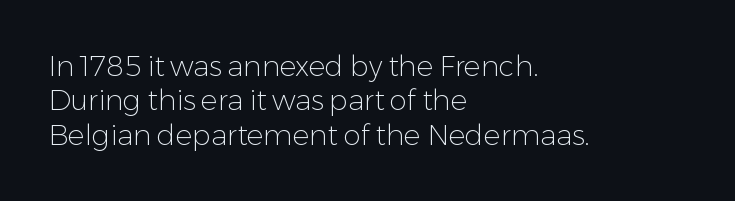
Tracking here is standard; glyphs follow each other at the usual distance. Spacing verdict: proportional, widths tailored to each character. Type style note: lacks serifs. Does the copy run flush right? No — it runs flush left.
